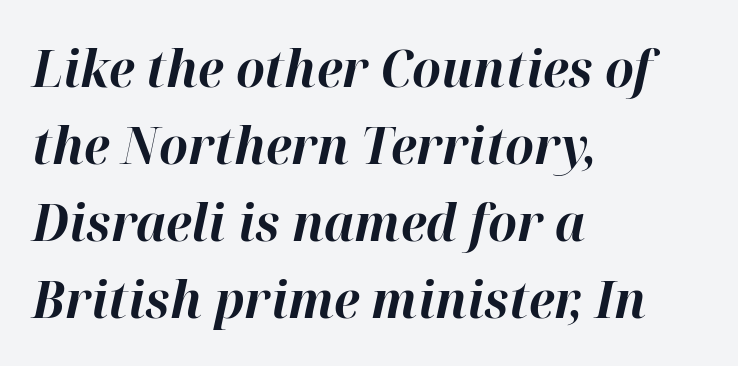
The image shows 51 px bold type, italic (leaning right); set left-aligned, normal line spacing (1.51x), normal letter spacing, not underlined; high stroke contrast and a medium x-height.
